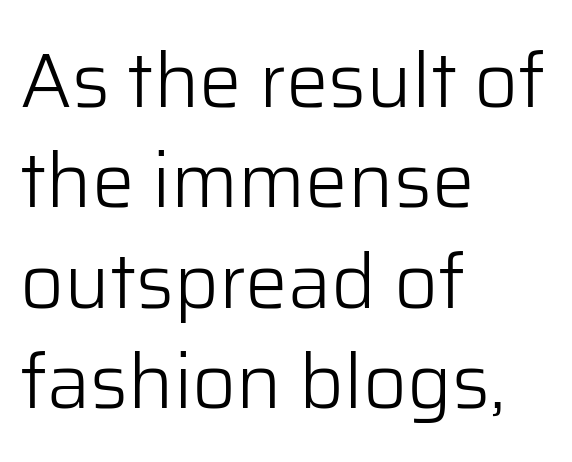
This sample uses a sans-serif face. Reading down the column, the eye jumps a familiar distance to each next line. Characters follow at the spacing the type designer built in. Weight: in the light-to-regular range. Descenders are the only things crossing below the line.
